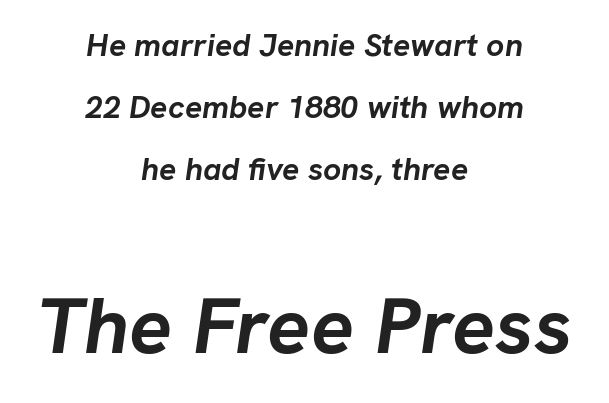
Q: Is the text bold? A: Yes.
Q: Is the text italic (slanted)? A: Yes, it leans right by about 8 degrees.
Q: Is the text underlined? A: No.
Q: How is the paragraph aligned? A: Centered.
Q: Is the spacing between letters normal or unusually wide? A: Normal.
Q: Is the spacing between lines tight, normal or loose? A: Loose.
Q: Which block of text is set in a larger size, the first (top) or the second (bottom)? A: The second (bottom) one.
Q: Width (condensed, normal, or wide)? A: Normal.
Q: Stroke contrast? A: Low.
Q: x-height? A: Medium.
Q: Monospaced? A: No.
